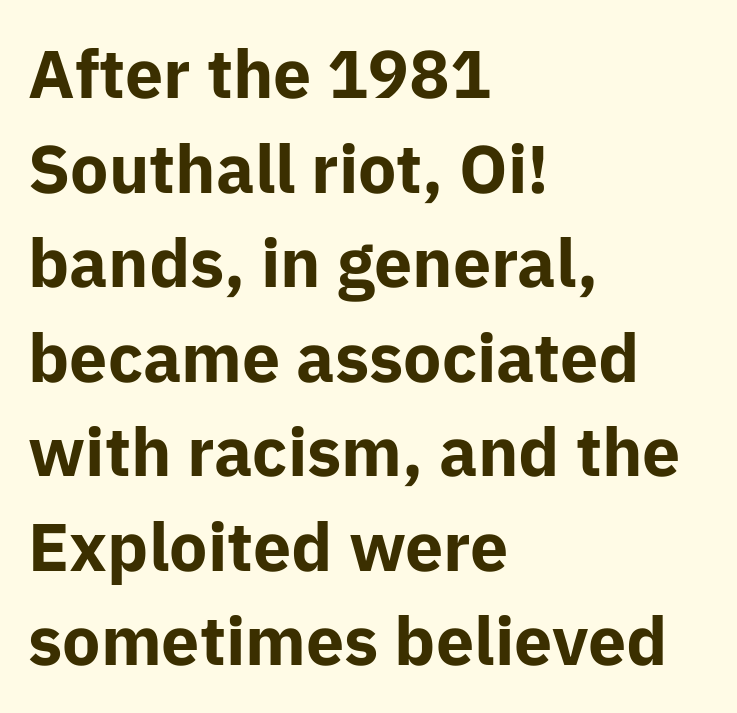
{"serif": "no", "italic": "no", "bold": "yes", "weight": "bold", "width": "normal", "stroke_contrast": "low", "x_height": "medium", "monospaced": "no", "underline": "no", "align": "left", "line_spacing": "normal", "line_spacing_ratio": 1.39, "letter_spacing": "normal", "letter_spacing_em": 0.0, "glyph_px": 68}
